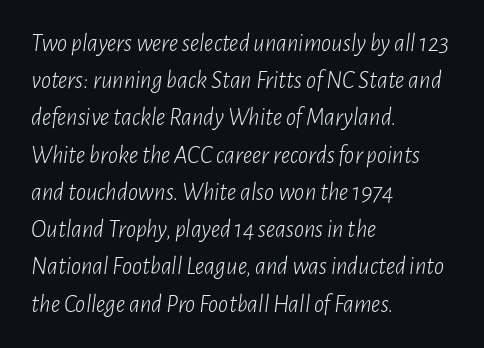
The image shows 25 px text type, italic (leaning right); set left-aligned, normal line spacing (1.49x), normal letter spacing, not underlined.
